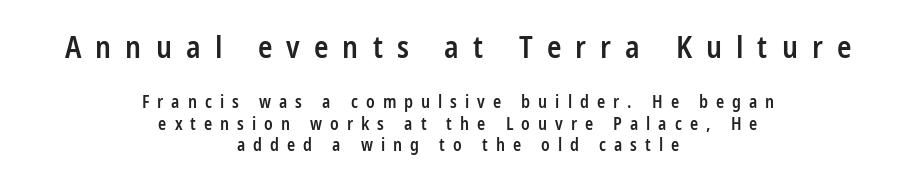
Q: Is the text bold? A: Semi-bold.
Q: Is the text italic (slanted)? A: No, it is upright.
Q: Is the typeface a serif or a sans-serif typeface? A: Sans-serif.
Q: Is the text underlined? A: No.
Q: How is the paragraph aligned? A: Centered.
Q: Is the spacing between letters normal or unusually wide? A: Unusually wide.
Q: Is the spacing between lines tight, normal or loose? A: Normal.
Q: Which block of text is set in a larger size, the first (top) or the second (bottom)? A: The first (top) one.
Q: Width (condensed, normal, or wide)? A: Condensed.
Q: Stroke contrast? A: Low.
Q: x-height? A: Medium.
Q: Monospaced? A: No.
